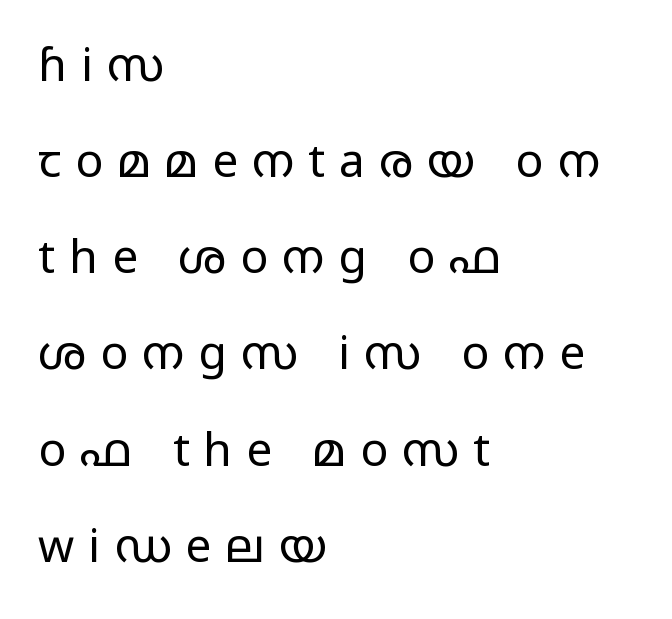
Posture: straight, roman, zero tilt. Compared with typical body copy, the letter spacing here is much looser. Regarding leading, the lines here are spaced well apart. The passage is arranged the way most books set body copy — flush left.
